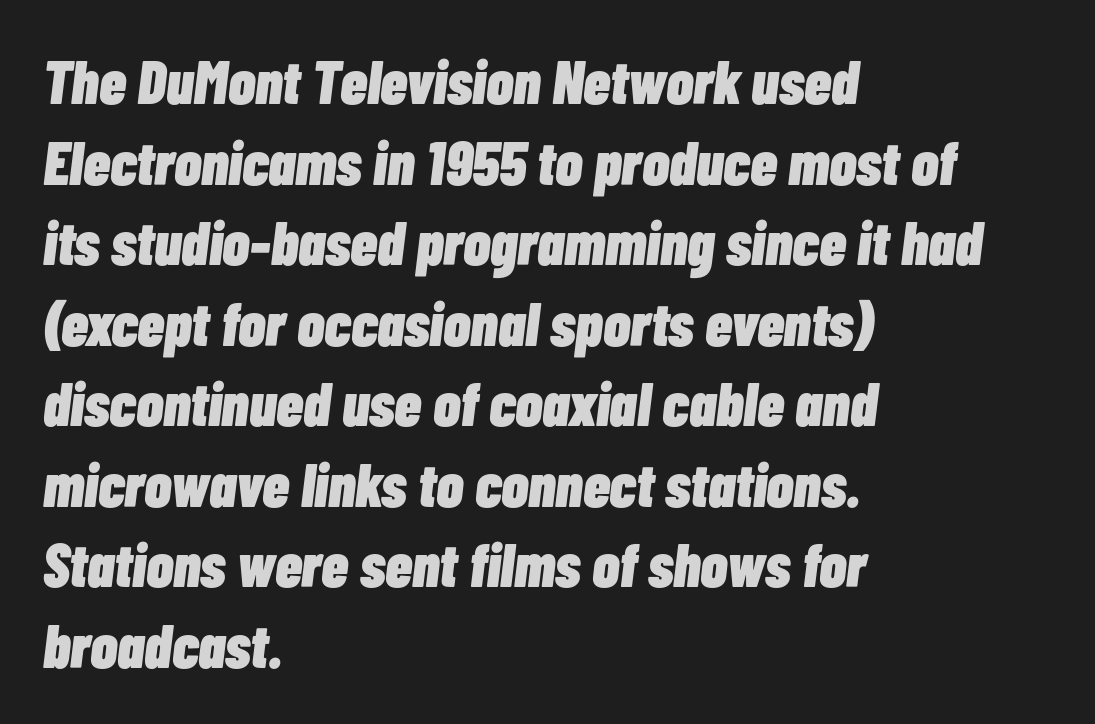
The image shows 61 px heavy, condensed type, italic (leaning right); set left-aligned, normal line spacing (1.32x), normal letter spacing, not underlined; low stroke contrast and a medium x-height.
